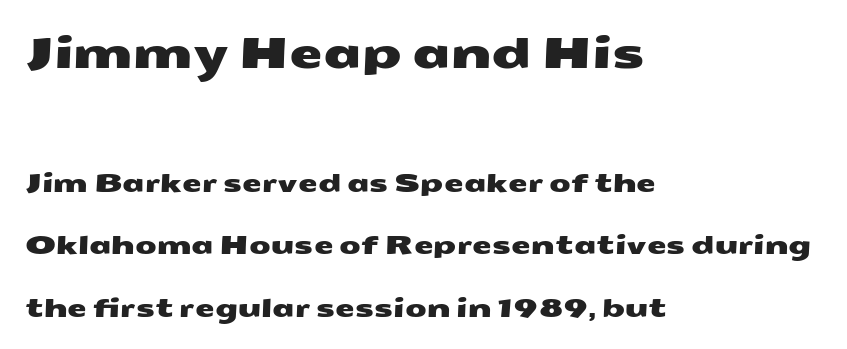
Quick note: interline space is abundant. Character widths vary here, with narrow letters taking less room than wide ones. Words float on clear page, feet unadorned. The initial chunk of copy outweighs the following chunk in type size.
